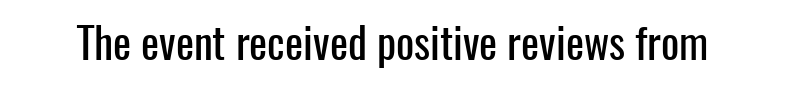
{"serif": "no", "italic": "no", "width": "condensed", "stroke_contrast": "low", "x_height": "medium", "monospaced": "no", "underline": "no", "letter_spacing": "normal", "letter_spacing_em": 0.0, "glyph_px": 43}
